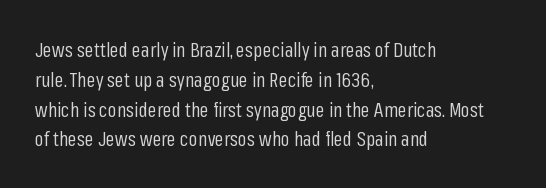
Rule under the text: the space is simply empty. Upright lettering throughout. This rendering leaves character spacing at its baseline value. If you drew a ruler down the left edge, every line would touch it. Is there much room between lines? A standard amount, neither cramped nor airy. This reads as an unemphasized weight, regular at the heaviest.
